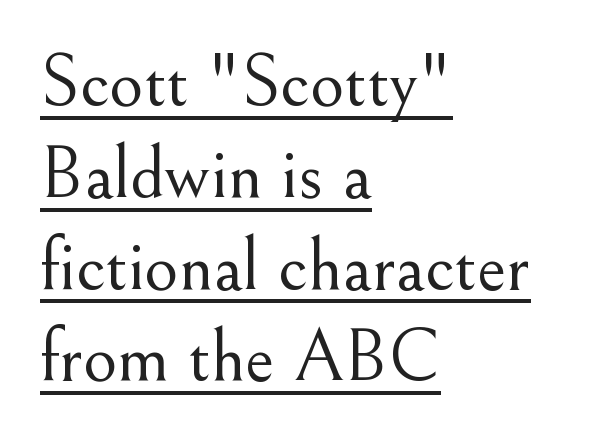
{"serif": "yes", "italic": "no", "bold": "no", "weight": "light", "width": "normal", "stroke_contrast": "medium", "x_height": "small", "monospaced": "no", "underline": "yes", "align": "left", "line_spacing_ratio": 1.24, "letter_spacing": "normal", "letter_spacing_em": 0.0, "glyph_px": 74}
